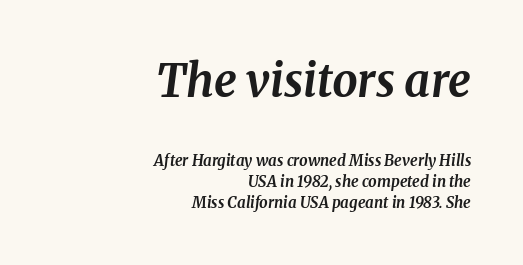
Q: Is the text bold? A: Yes.
Q: Is the text italic (slanted)? A: Yes, it leans right by about 8 degrees.
Q: Is the typeface a serif or a sans-serif typeface? A: Serif.
Q: Is the text underlined? A: No.
Q: How is the paragraph aligned? A: Right-aligned.
Q: Is the spacing between letters normal or unusually wide? A: Normal.
Q: Is the spacing between lines tight, normal or loose? A: Normal.
Q: Which block of text is set in a larger size, the first (top) or the second (bottom)? A: The first (top) one.
Q: Width (condensed, normal, or wide)? A: Normal.
Q: Stroke contrast? A: Medium.
Q: x-height? A: Medium.
Q: Monospaced? A: No.
